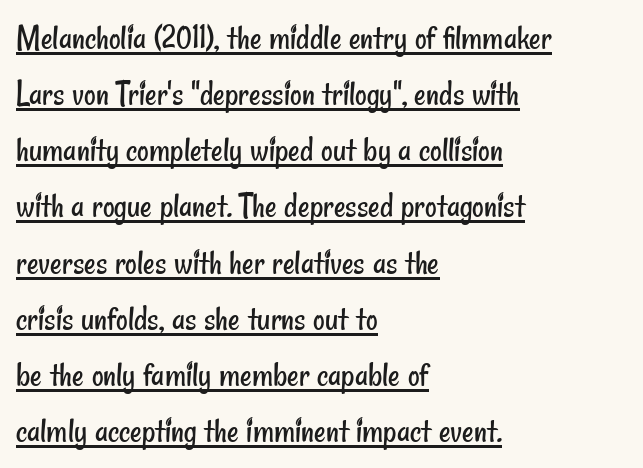
{"serif": "no", "bold": "no", "weight": "regular", "width": "condensed", "stroke_contrast": "low", "x_height": "small", "monospaced": "no", "underline": "yes", "align": "left", "line_spacing": "normal", "line_spacing_ratio": 1.56, "letter_spacing": "normal", "letter_spacing_em": 0.0, "glyph_px": 36}
